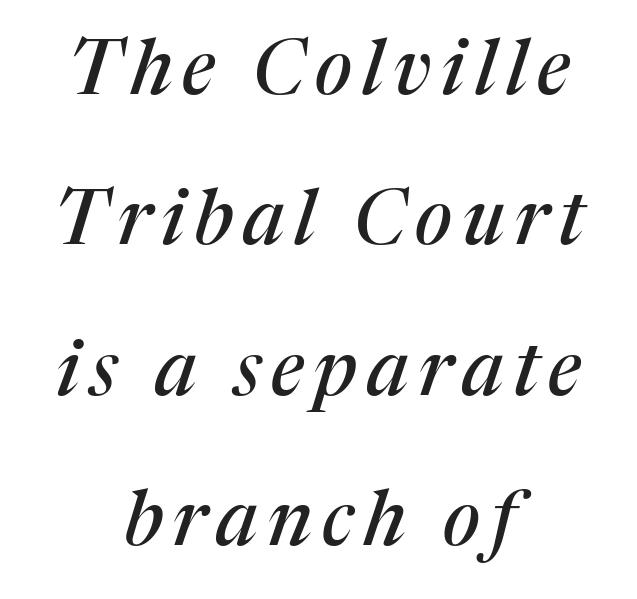
The image shows 76 px serif type, italic (leaning right); set centered, loose line spacing (1.98x), not underlined; medium stroke contrast and a medium x-height.
